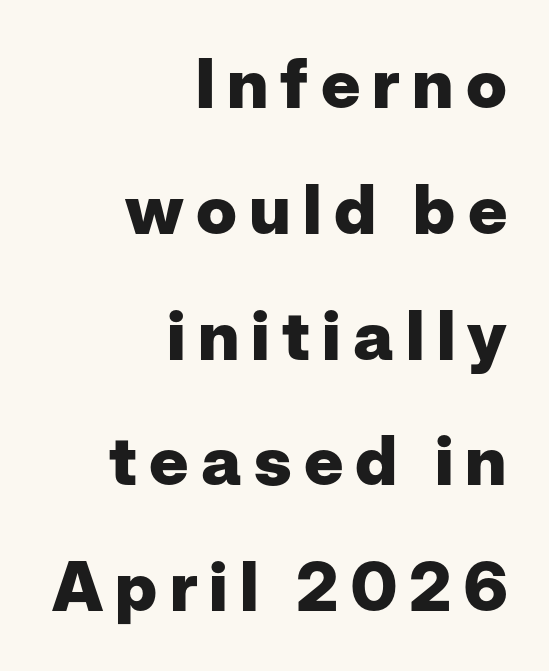
{"serif": "no", "italic": "no", "bold": "yes", "weight": "heavy", "width": "normal", "stroke_contrast": "low", "x_height": "medium", "monospaced": "no", "underline": "no", "align": "right", "line_spacing_ratio": 1.85, "glyph_px": 68}
